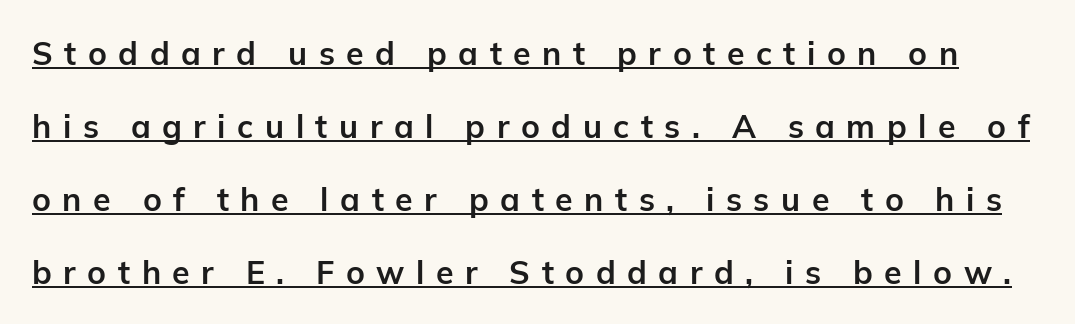
The glyphs have the mass of a bold cut. Vertical spacing — loose. The axis of the letterforms is exactly vertical. The rendering uses natural spacing where letterforms have individual widths.
